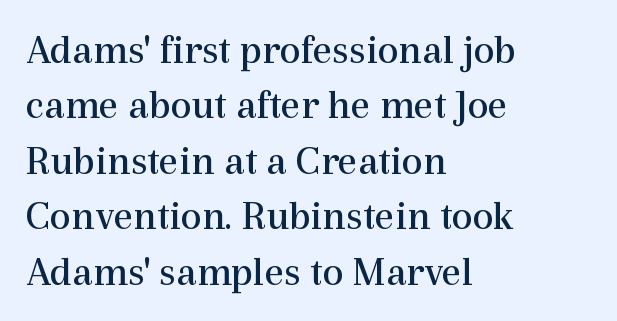
The rendering anchors every line to the left-hand side. You could call the tracking neutral — neither tight nor loose. Quick note: interline space is typical. The passage shown is typed in a proportional face where columns would drift.
